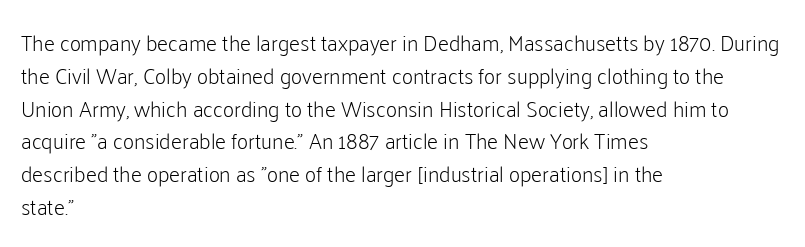
Descender tails drop into unmarked territory. Vertically, the passage feels balanced, rows spaced as you'd expect. The typesetter chose a ragged-right arrangement here. The typography opts for an upright posture over an oblique one. The rendering keeps characters at their native spacing. Stroke mass is kept to a normal reading level or below.
